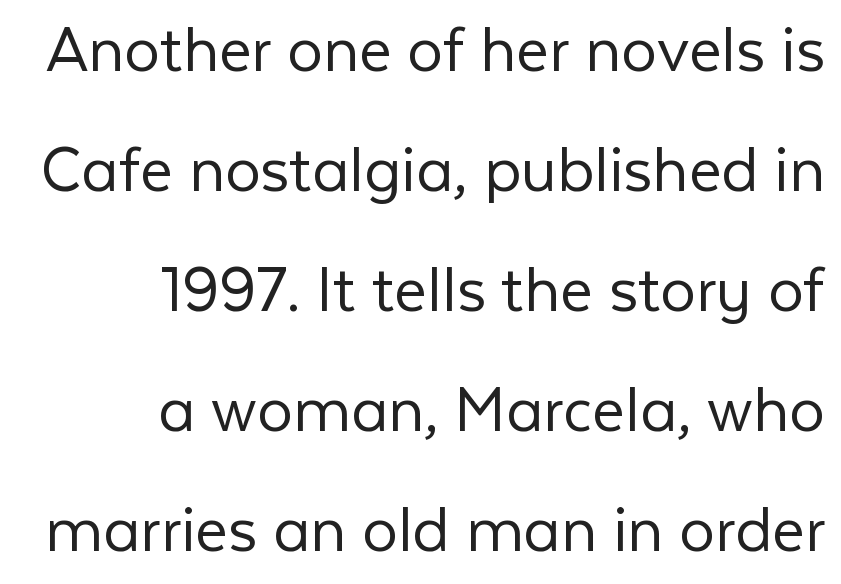
Q: Is the text bold? A: No.
Q: Is the text italic (slanted)? A: No, it is upright.
Q: Is the typeface a serif or a sans-serif typeface? A: Sans-serif.
Q: Is the text underlined? A: No.
Q: How is the paragraph aligned? A: Right-aligned.
Q: Is the spacing between letters normal or unusually wide? A: Normal.
Q: Is the spacing between lines tight, normal or loose? A: Normal.
Q: Width (condensed, normal, or wide)? A: Normal.
Q: Stroke contrast? A: Low.
Q: x-height? A: Medium.
Q: Monospaced? A: No.
